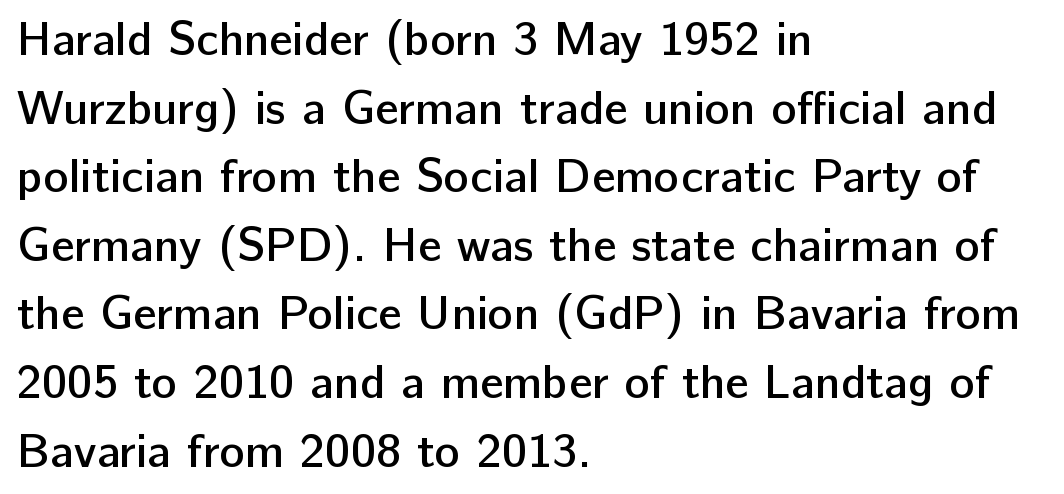
The rendering anchors every line to the left-hand side. This is sans-serif lettering, the kind often seen on screens and signage. If you measured baseline to baseline, you'd find a middling distance. This rendering features lettering with no underline. The gaps between neighbouring characters are ordinary and unremarkable.
